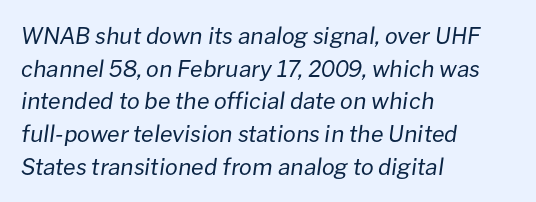
The image shows 23 px text type, italic (leaning right); set left-aligned, normal line spacing (1.42x), normal letter spacing, not underlined.
